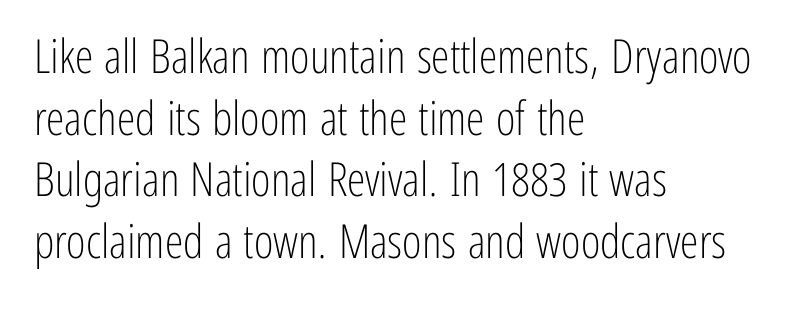
Q: Is the text bold? A: No.
Q: Is the text italic (slanted)? A: No, it is upright.
Q: Is the typeface a serif or a sans-serif typeface? A: Sans-serif.
Q: Is the text underlined? A: No.
Q: How is the paragraph aligned? A: Left-aligned.
Q: Is the spacing between letters normal or unusually wide? A: Normal.
Q: Is the spacing between lines tight, normal or loose? A: Normal.
Q: Width (condensed, normal, or wide)? A: Condensed.
Q: Stroke contrast? A: Low.
Q: x-height? A: Medium.
Q: Monospaced? A: No.
